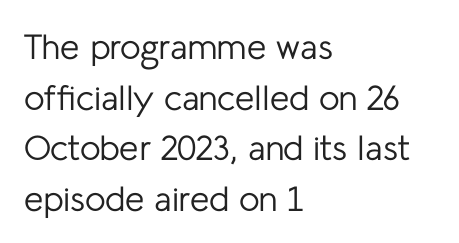
{"serif": "no", "italic": "no", "bold": "no", "weight": "regular", "width": "normal", "stroke_contrast": "low", "x_height": "medium", "monospaced": "no", "underline": "no", "align": "left", "line_spacing": "normal", "line_spacing_ratio": 1.45, "letter_spacing": "normal", "letter_spacing_em": 0.0, "glyph_px": 35}
